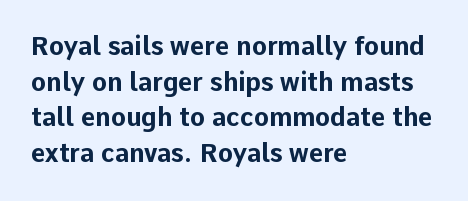
The image shows 25 px bold type, upright; set left-aligned, normal line spacing (1.43x), normal letter spacing, not underlined.
